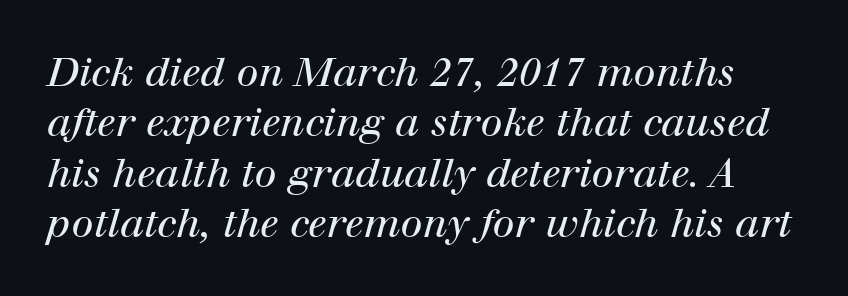
The image shows 40 px regular-weight serif type, italic (leaning right); set normal line spacing (1.26x), normal letter spacing, not underlined; high stroke contrast and a medium x-height.
